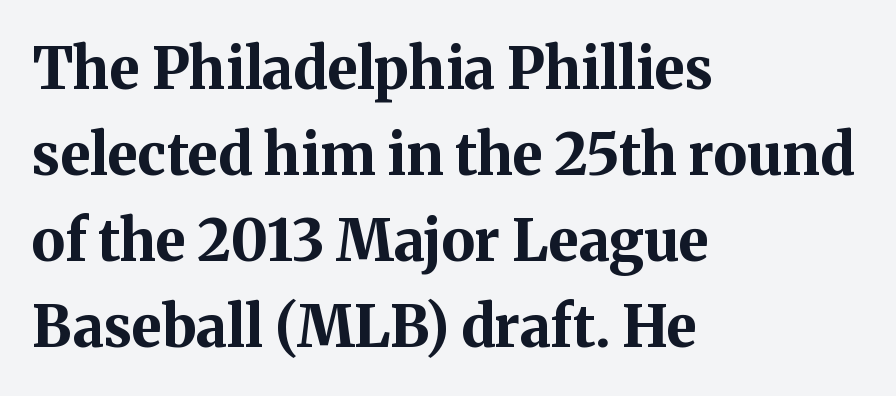
The image shows 57 px bold serif type, upright; set left-aligned, normal line spacing (1.51x), normal letter spacing, not underlined; medium stroke contrast and a medium x-height.
